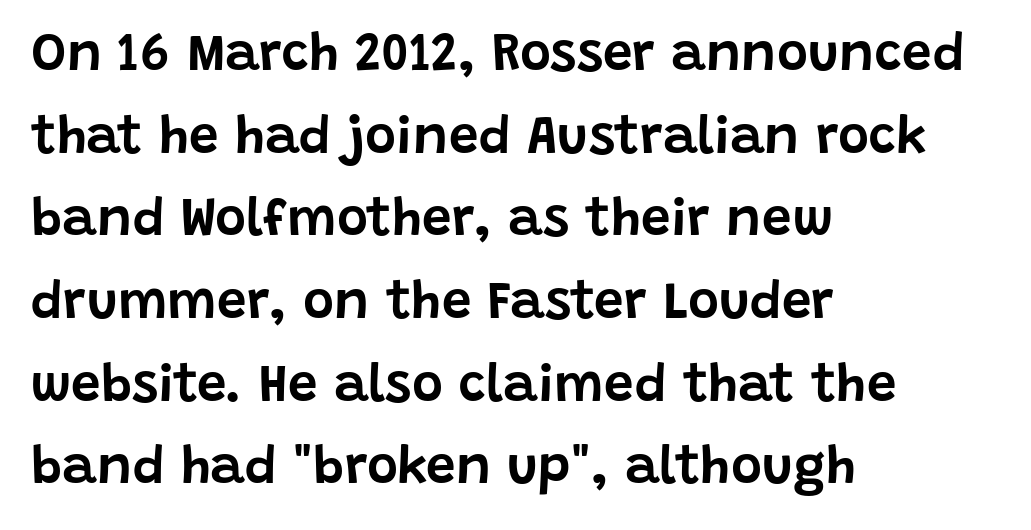
The image shows 53 px sans-serif type, upright; set left-aligned, normal line spacing (1.56x), normal letter spacing, not underlined; low stroke contrast and a large x-height.
